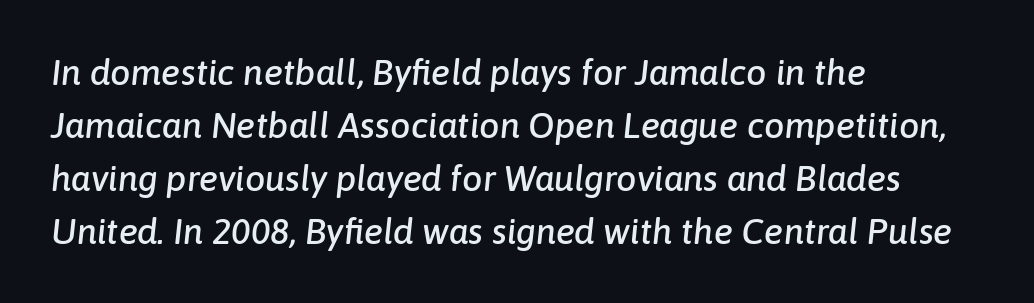
The image shows 36 px text type, italic (leaning right); set left-aligned, normal line spacing (1.47x), normal letter spacing, not underlined; low stroke contrast and a medium x-height.
